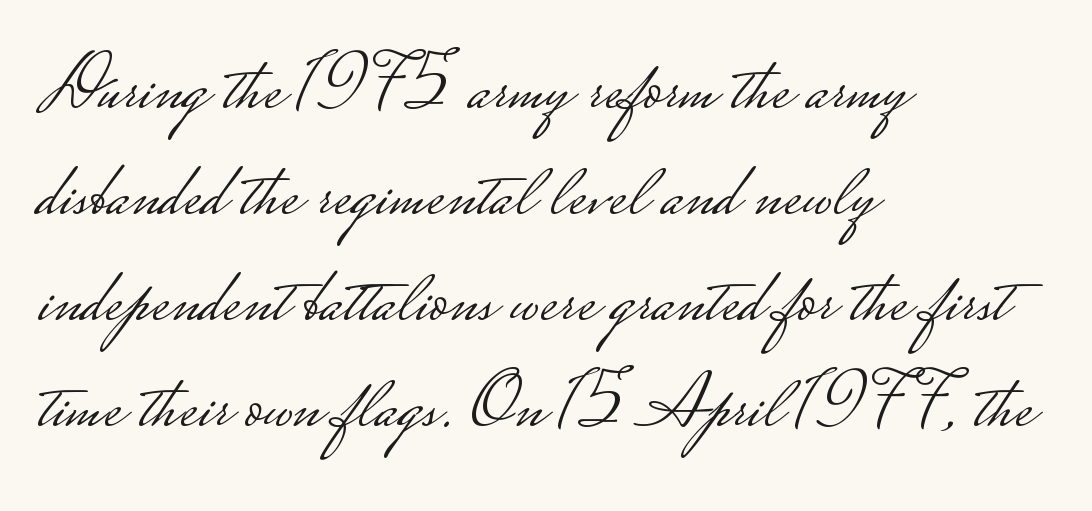
The gaps between neighbouring characters are ordinary and unremarkable. Left-aligned paragraph, ragged on the right. Descenders are the only things crossing below the line. Proportional: the letters do not fall into vertical columns.
